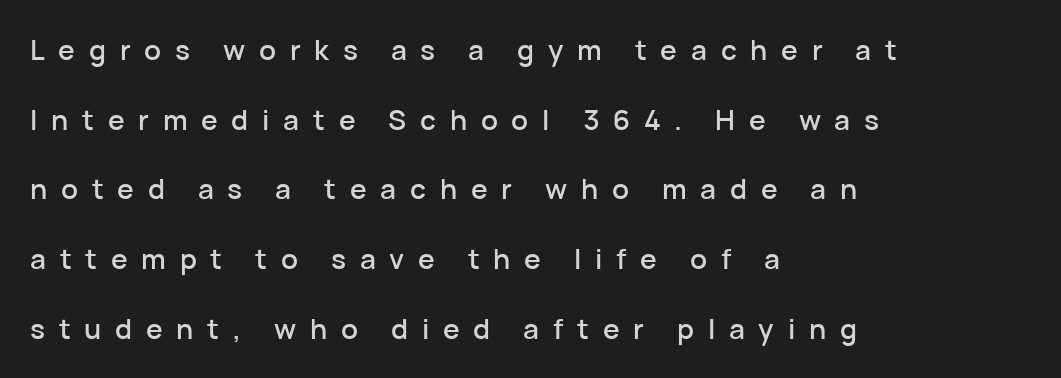
Rendered with straight, roman letterforms. The passage shown is not underscored anywhere. The typesetter chose a ragged-right arrangement here. Observe the wide spacing: letters keep a clear distance from each other. In terms of letterform style, serifs are entirely absent. Compared with typical paragraphs, the rows here are farther apart.
